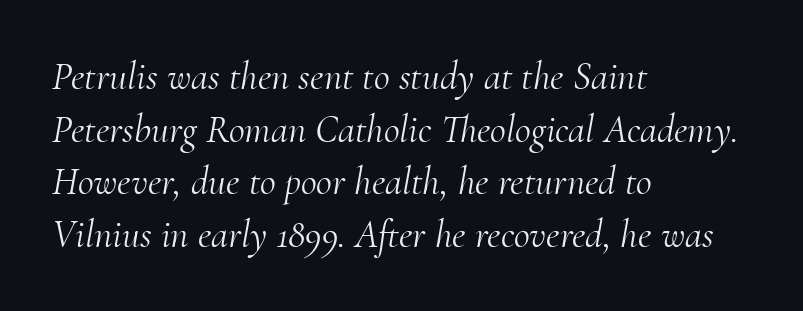
The image shows 39 px light serif type, italic (leaning right); set left-aligned, normal line spacing (1.35x), normal letter spacing, not underlined; medium stroke contrast and a small x-height.
